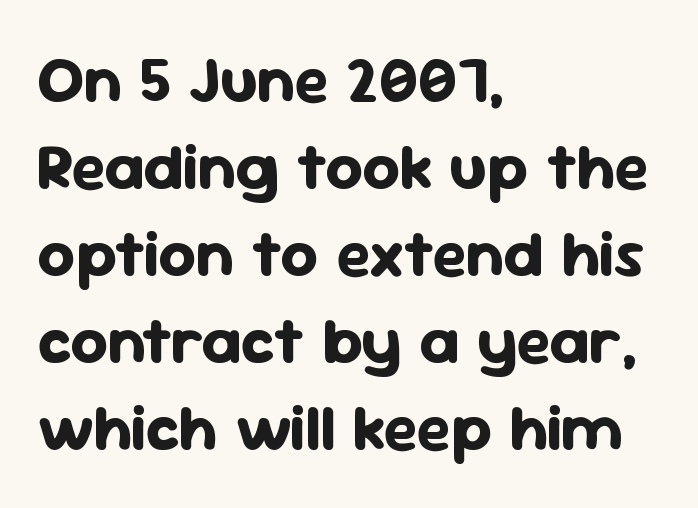
This sample uses an upright cut, with every glyph sitting square on the baseline. Words float on clear page, feet unadorned. Grotesque or geometric, the face here clearly has no serifs. Normally led — the rows are evenly, conventionally spaced. All the whitespace from short lines collects on the right. Observe the ordinary spacing: letters are neighbours, not strangers.
